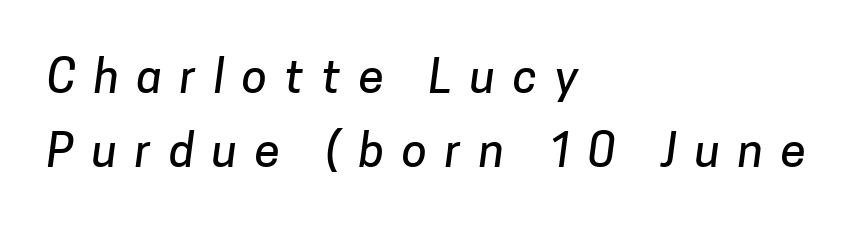
The image shows 46 px sans-serif type; set left-aligned, normal line spacing (1.6x), unusually wide letter spacing (+0.39 em), not underlined; low stroke contrast and a medium x-height.
